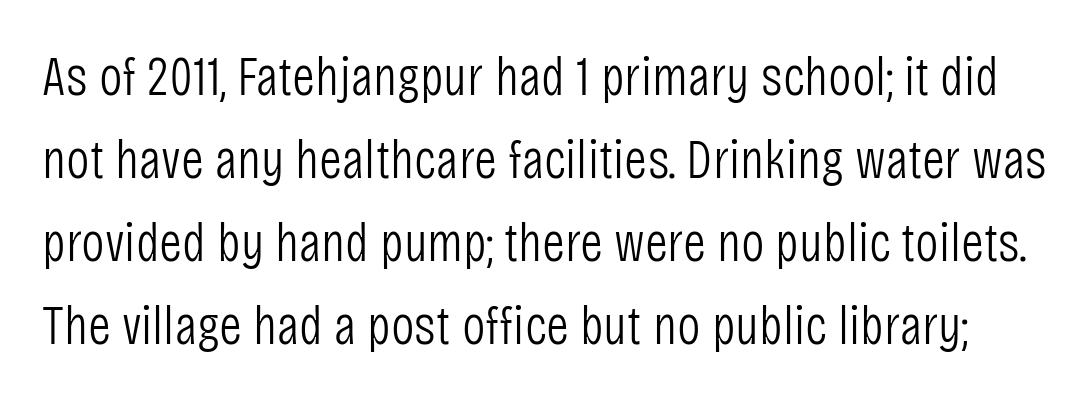
The image shows 56 px light, condensed sans-serif type, upright; set normal line spacing (1.48x), normal letter spacing, not underlined; low stroke contrast and a large x-height.
